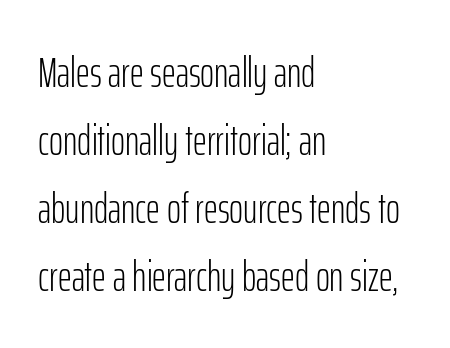
If you measured baseline to baseline, you'd find a middling distance. Summary of weight: not heavy and not bold. Each letter keeps its own natural width here, so spacing adapts to shape. Decoration check: the copy has no underline.
